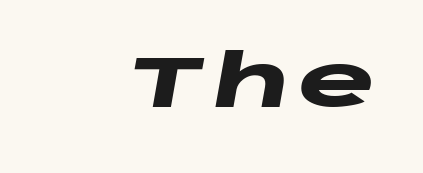
Q: Is the text bold? A: Yes.
Q: Is the text italic (slanted)? A: Yes, it leans right by about 10 degrees.
Q: Is the text underlined? A: No.
Q: Width (condensed, normal, or wide)? A: Wide.
Q: Stroke contrast? A: Low.
Q: x-height? A: Large.
Q: Monospaced? A: No.
